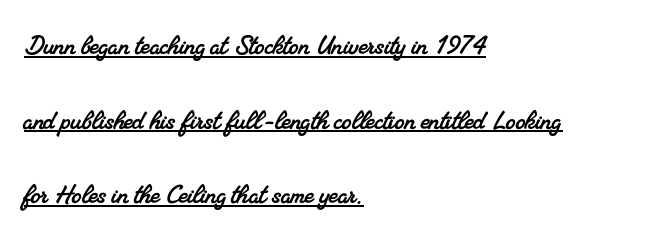
The font family rendered here belongs to the serif group. Glyph-to-glyph distance matches everyday printed text. The space between consecutive lines is lavish. Think of a printed novel: that variable character pitch is what you see here. The typesetter chose a ragged-right arrangement here. Emphasis is given by a line drawn under the lettering.
